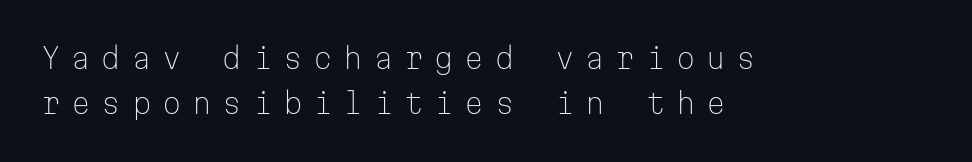
{"serif": "no", "italic": "no", "bold": "no", "weight": "light", "width": "normal", "stroke_contrast": "low", "x_height": "medium", "monospaced": "yes", "underline": "no", "align": "left", "line_spacing": "normal", "line_spacing_ratio": 1.61, "letter_spacing": "wide", "letter_spacing_em": 0.38, "glyph_px": 28}
